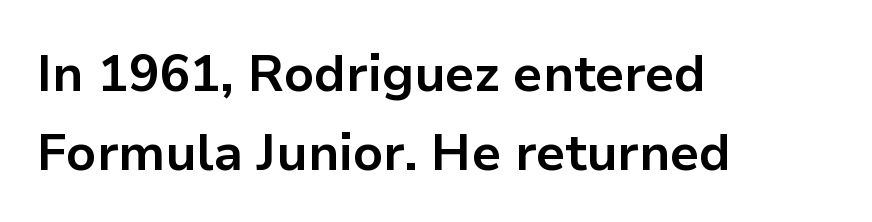
{"serif": "no", "italic": "no", "bold": "yes", "weight": "bold", "width": "normal", "stroke_contrast": "low", "x_height": "medium", "monospaced": "no", "underline": "no", "align": "left", "line_spacing": "normal", "line_spacing_ratio": 1.54, "letter_spacing": "normal", "letter_spacing_em": 0.0, "glyph_px": 51}
